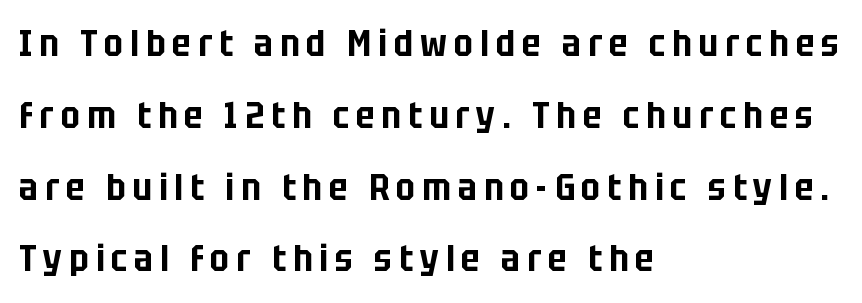
Q: Is the text italic (slanted)? A: No, it is upright.
Q: Is the typeface a serif or a sans-serif typeface? A: Sans-serif.
Q: Is the text underlined? A: No.
Q: How is the paragraph aligned? A: Left-aligned.
Q: Is the spacing between lines tight, normal or loose? A: Loose.
Q: Width (condensed, normal, or wide)? A: Condensed.
Q: Stroke contrast? A: Low.
Q: x-height? A: Large.
Q: Monospaced? A: No.
